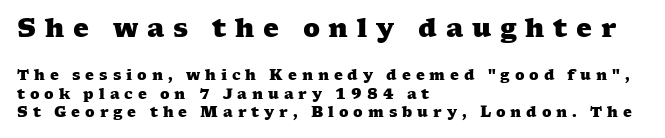
Underline: absent. Which margin do the lines hug? The left one — the right edge is uneven. Of the two passages, the one on top uses the larger point size. The lines sit at an ordinary, default distance from one another. The typesetting leans heavy: a genuine bold.
